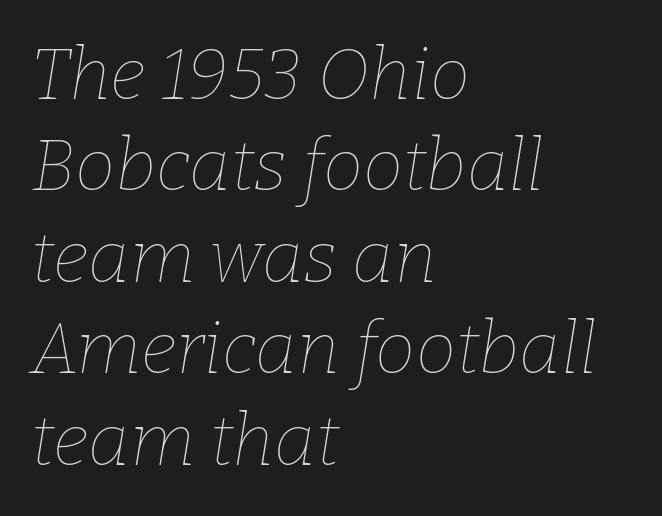
{"italic": "yes", "lean": "right", "slant_degrees": 9, "bold": "no", "weight": "thin", "width": "normal", "stroke_contrast": "low", "x_height": "medium", "monospaced": "no", "underline": "no", "align": "left", "line_spacing": "normal", "line_spacing_ratio": 1.27, "letter_spacing": "normal", "letter_spacing_em": 0.0, "glyph_px": 72}
